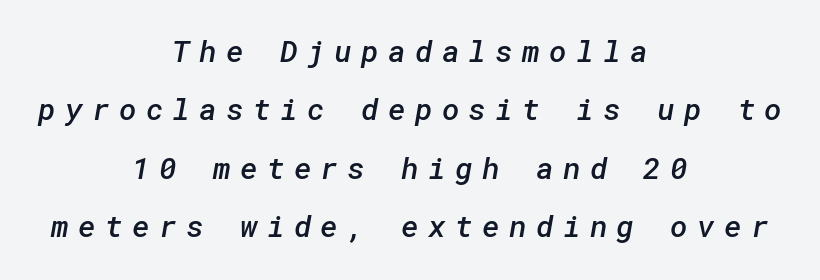
{"serif": "no", "bold": "semi", "weight": "semibold", "width": "normal", "stroke_contrast": "low", "x_height": "medium", "underline": "no", "align": "center", "line_spacing": "loose", "line_spacing_ratio": 1.95, "letter_spacing": "wide", "letter_spacing_em": 0.31, "glyph_px": 30}
